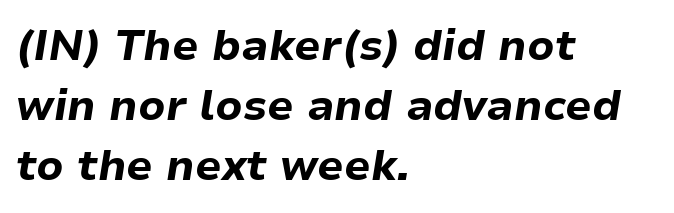
{"italic": "yes", "lean": "right", "slant_degrees": 9, "bold": "yes", "weight": "bold", "width": "normal", "stroke_contrast": "low", "x_height": "medium", "monospaced": "no", "underline": "no", "align": "left", "line_spacing": "normal", "line_spacing_ratio": 1.4, "letter_spacing": "normal", "letter_spacing_em": 0.0, "glyph_px": 43}
